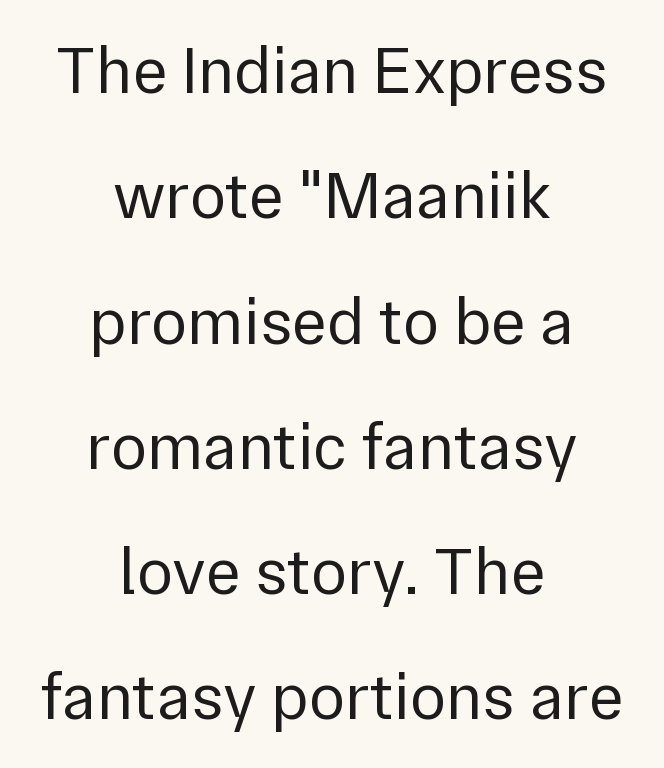
{"serif": "no", "italic": "no", "bold": "no", "weight": "regular", "width": "normal", "x_height": "medium", "monospaced": "no", "underline": "no", "align": "center", "line_spacing_ratio": 1.87, "letter_spacing": "normal", "letter_spacing_em": 0.0, "glyph_px": 67}
